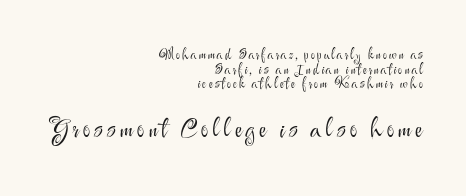
{"bold": "no", "underline": "no", "align": "right", "line_spacing": "tight", "line_spacing_ratio": 1.05, "larger_block": "second", "size_ratio": 1.86, "glyph_px": 26}
